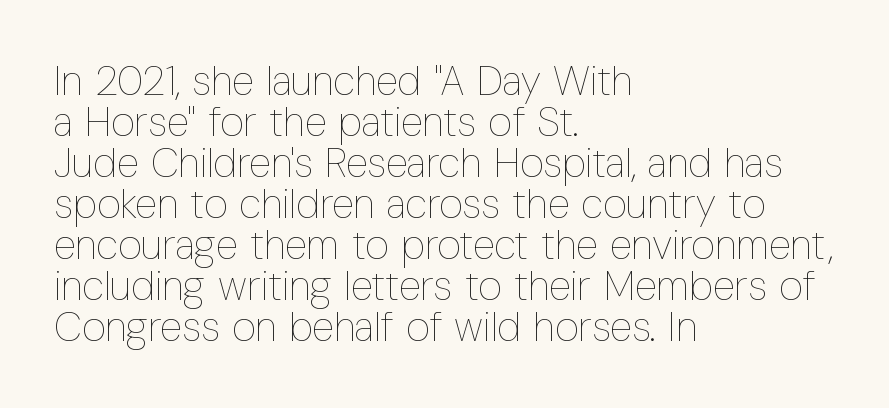
{"italic": "no", "bold": "no", "weight": "thin", "width": "condensed", "stroke_contrast": "low", "x_height": "medium", "monospaced": "no", "underline": "no", "align": "left", "line_spacing": "tight", "line_spacing_ratio": 1.0, "letter_spacing": "normal", "letter_spacing_em": 0.0, "glyph_px": 41}
